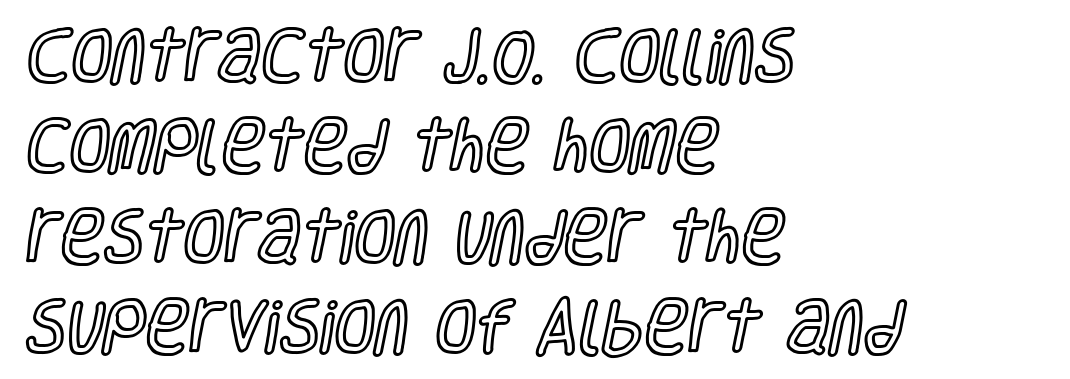
Students, observe: this is what conventionally led text looks like. Casual observation: everything's shoved over to the left. Students, note that the glyphs here touch the page at normal intervals.
